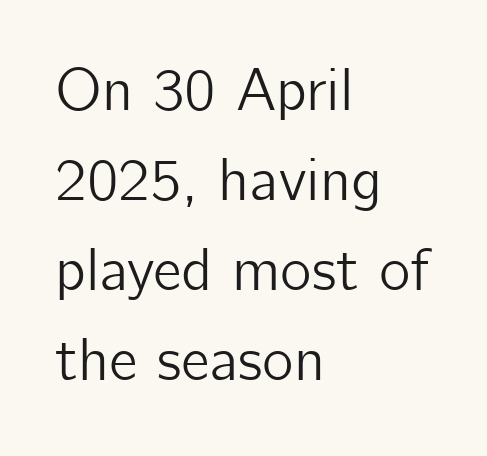
Q: Is the text italic (slanted)? A: No, it is upright.
Q: Is the typeface a serif or a sans-serif typeface? A: Sans-serif.
Q: Is the text underlined? A: No.
Q: How is the paragraph aligned? A: Left-aligned.
Q: Is the spacing between letters normal or unusually wide? A: Normal.
Q: Is the spacing between lines tight, normal or loose? A: Normal.
Q: Width (condensed, normal, or wide)? A: Normal.
Q: Stroke contrast? A: Low.
Q: x-height? A: Medium.
Q: Monospaced? A: No.
